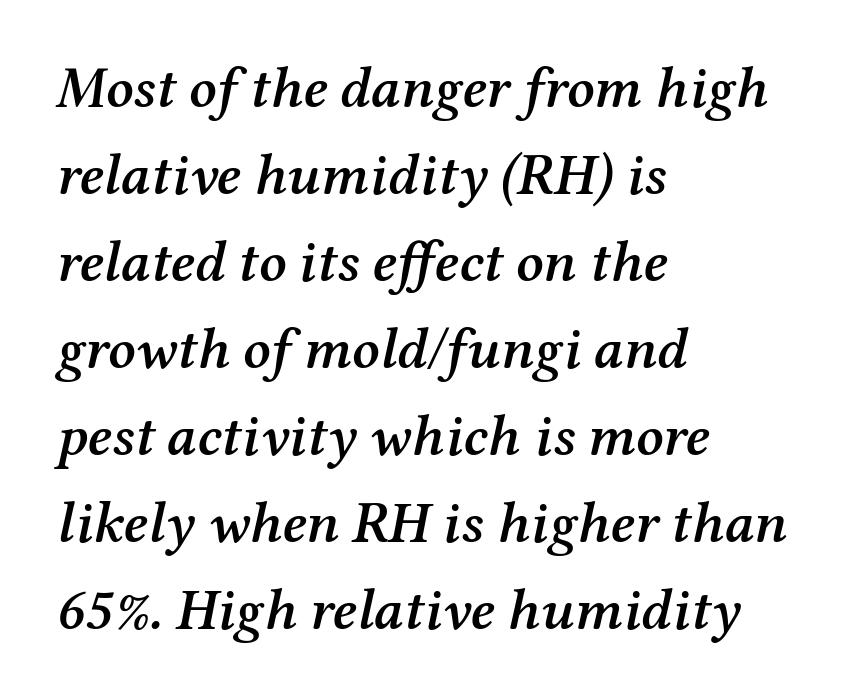
These lines are composed in type with serifs. Reading down the column, the eye jumps a familiar distance to each next line. Spacing verdict: proportional, widths tailored to each character. Line beginnings align vertically; line endings do not. The font's italic variant was chosen for this text.
